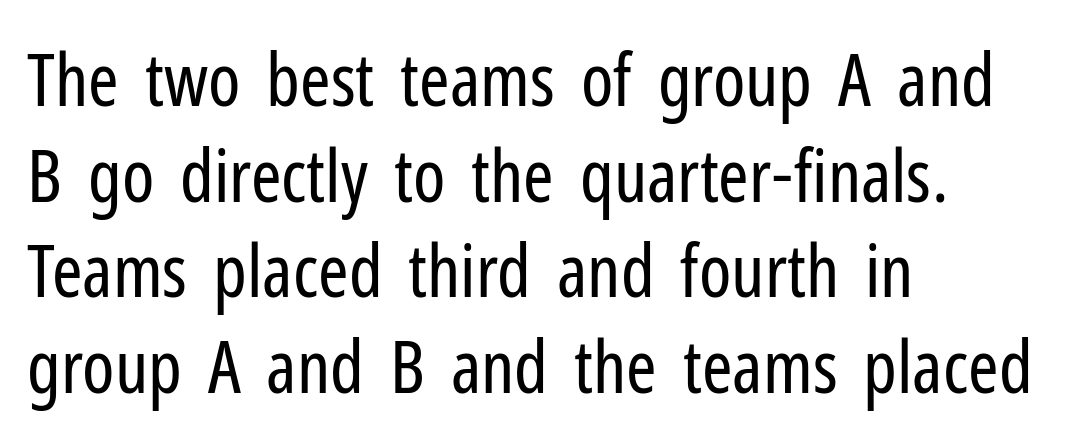
Posture: vertical. Casual observation: everything's shoved over to the left. This is not heavy type; no bold has been used. The typeface chosen for these lines omits serifs. The rendering keeps characters at their native spacing. Anything drawn beneath the words? Only blank space.
